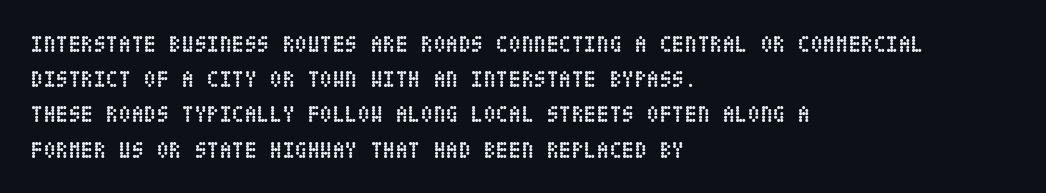
Q: Is the text bold? A: Yes.
Q: Is the text italic (slanted)? A: No, it is upright.
Q: Is the text underlined? A: No.
Q: How is the paragraph aligned? A: Left-aligned.
Q: Is the spacing between letters normal or unusually wide? A: Normal.
Q: Is the spacing between lines tight, normal or loose? A: Normal.
